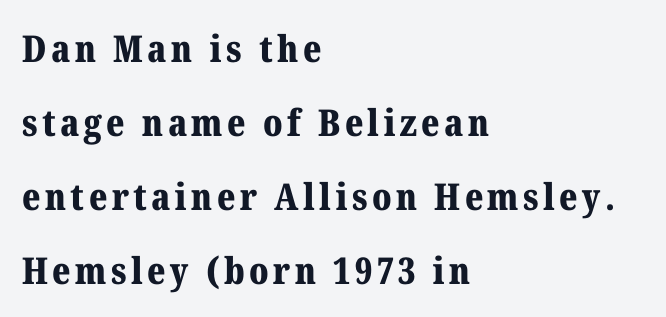
{"serif": "yes", "italic": "no", "bold": "yes", "weight": "bold", "width": "normal", "stroke_contrast": "medium", "x_height": "medium", "monospaced": "no", "underline": "no", "align": "left", "line_spacing": "loose", "line_spacing_ratio": 2.0, "glyph_px": 37}
